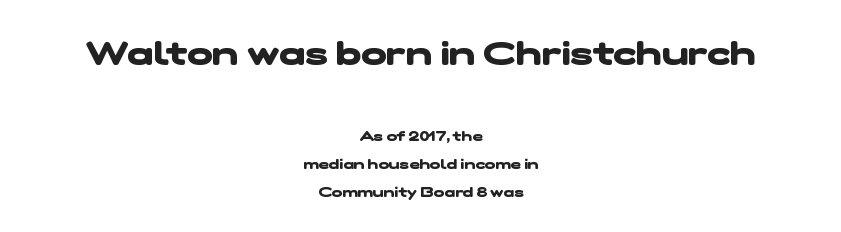
Q: Is the text bold? A: Yes.
Q: Is the typeface a serif or a sans-serif typeface? A: Sans-serif.
Q: Is the text underlined? A: No.
Q: How is the paragraph aligned? A: Centered.
Q: Is the spacing between letters normal or unusually wide? A: Normal.
Q: Is the spacing between lines tight, normal or loose? A: Loose.
Q: Which block of text is set in a larger size, the first (top) or the second (bottom)? A: The first (top) one.
Q: Width (condensed, normal, or wide)? A: Wide.
Q: Stroke contrast? A: Low.
Q: x-height? A: Medium.
Q: Monospaced? A: No.
